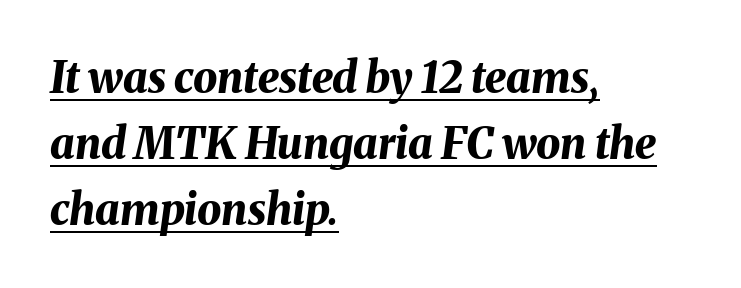
Q: Is the text bold? A: Yes.
Q: Is the text italic (slanted)? A: Yes, it leans right by about 8 degrees.
Q: Is the text underlined? A: Yes.
Q: How is the paragraph aligned? A: Left-aligned.
Q: Is the spacing between letters normal or unusually wide? A: Normal.
Q: Is the spacing between lines tight, normal or loose? A: Normal.
Q: Width (condensed, normal, or wide)? A: Normal.
Q: Stroke contrast? A: Medium.
Q: x-height? A: Medium.
Q: Monospaced? A: No.
